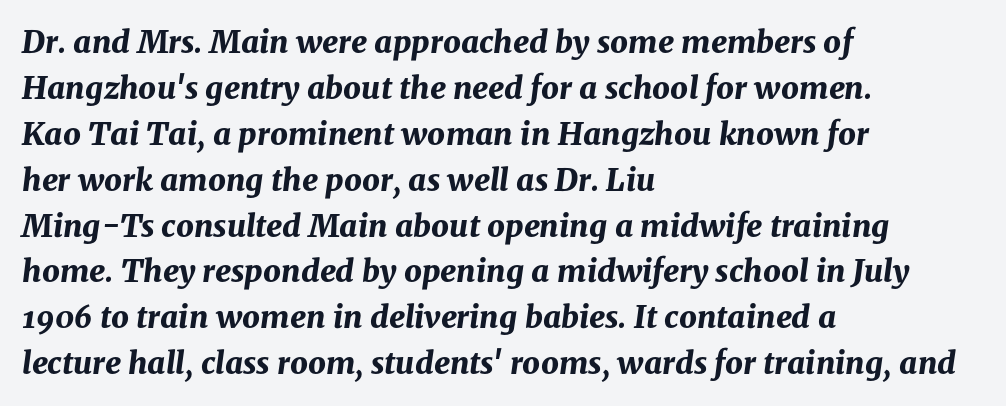
{"italic": "yes", "lean": "right", "slant_degrees": 8, "bold": "yes", "weight": "bold", "width": "normal", "stroke_contrast": "medium", "x_height": "medium", "monospaced": "no", "underline": "no", "align": "left", "line_spacing": "normal", "line_spacing_ratio": 1.48, "letter_spacing": "normal", "letter_spacing_em": 0.0, "glyph_px": 31}
